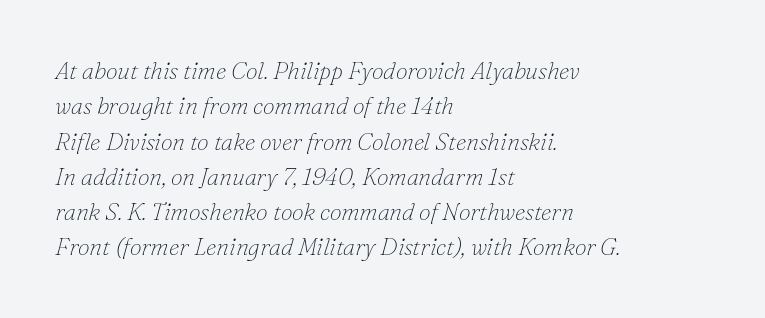
The image shows 24 px text type, italic (leaning right); set left-aligned, normal line spacing (1.47x), normal letter spacing, not underlined.
